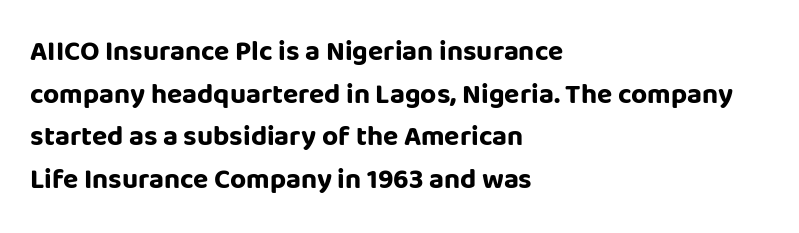
The typesetter chose a ragged-right arrangement here. Think of a printed novel: that variable character pitch is what you see here. The specimen reads as upright at a glance. Serifs: no, the terminals of the letterforms are clean. Lines of text with bare space underneath. You'd pick this weight for a headline — it's a proper bold.
